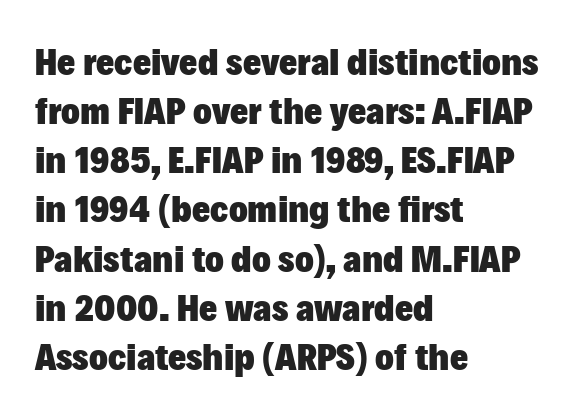
Proportional: the letters do not fall into vertical columns. Default kerning and tracking; the words read as compact shapes. Thick stems and heavy bowls — unmistakably bold. Ascenders rise straight up at ninety degrees.
